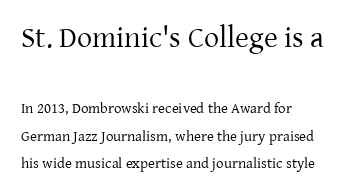
These lines keep a tight, regular rhythm from letter to letter. The letters look calm and open, with moderate or lighter stems. Type size steps down from the first block to the second. The lettering holds an erect, upright posture throughout. Character widths vary here, with narrow letters taking less room than wide ones. These lines are set flush left with a ragged right edge.
